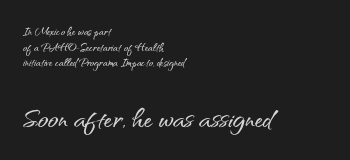
You can tell from the bare stems that sans-serif type was used. Has an underline been added? It has not. Do the characters align in a grid? No, the font is proportional.
